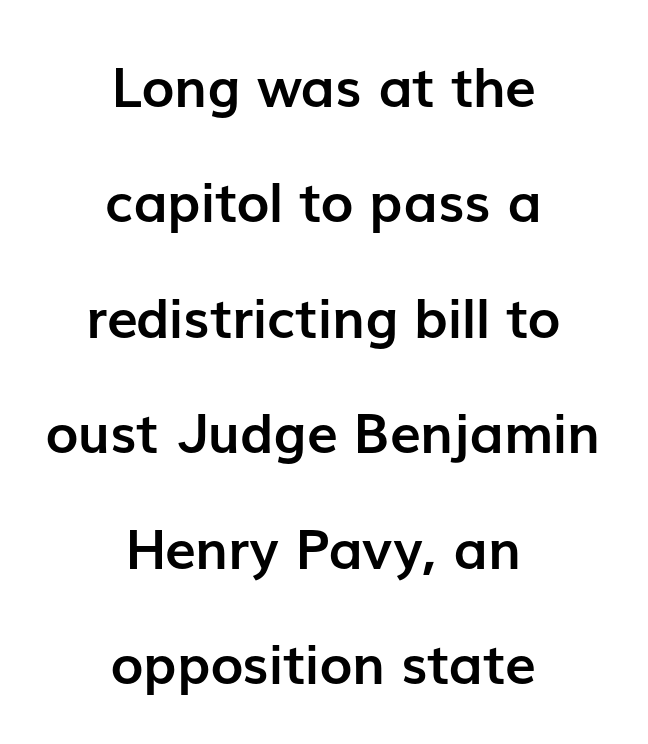
The image shows 55 px semibold sans-serif type, upright; set centered, loose line spacing (2.1x), normal letter spacing, not underlined; low stroke contrast and a medium x-height.
